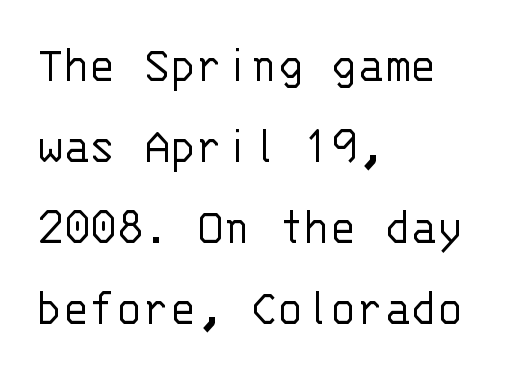
Does the copy run flush right? No — it runs flush left. The rendering keeps characters at their native spacing. Summary of weight: not heavy and not bold. Italic? Not at all — the glyphs are vertical.
